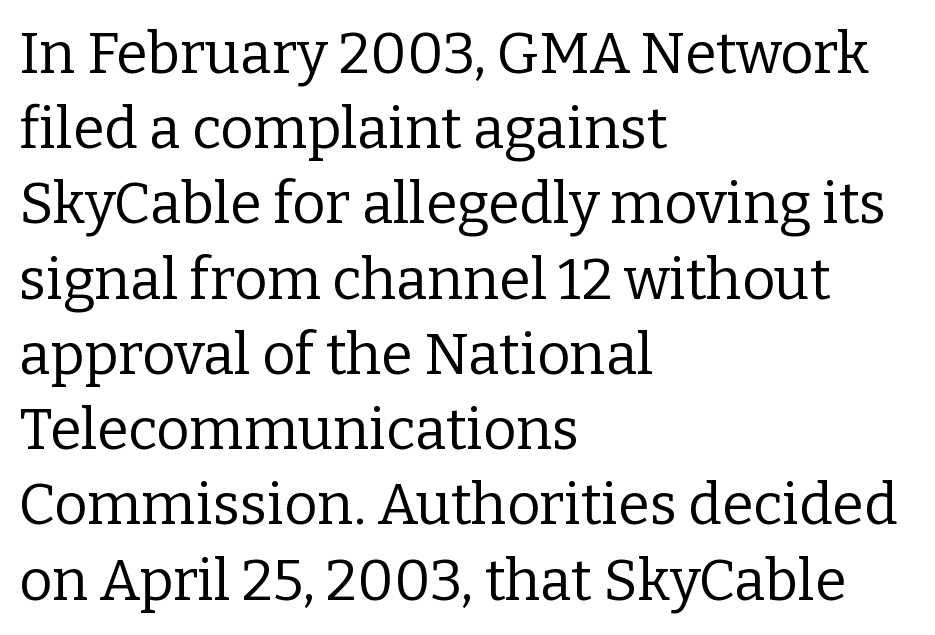
The image shows 57 px regular-weight serif type, upright; set left-aligned, normal line spacing (1.32x), normal letter spacing, not underlined; low stroke contrast and a medium x-height.
